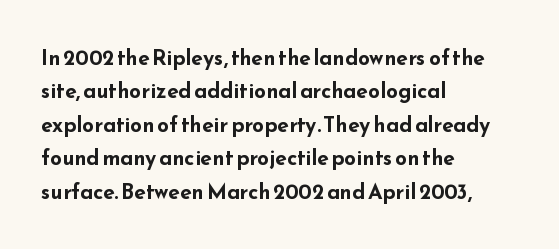
Q: Is the text bold? A: Yes.
Q: Is the text italic (slanted)? A: No, it is upright.
Q: Is the text underlined? A: No.
Q: How is the paragraph aligned? A: Left-aligned.
Q: Is the spacing between letters normal or unusually wide? A: Normal.
Q: Is the spacing between lines tight, normal or loose? A: Normal.
